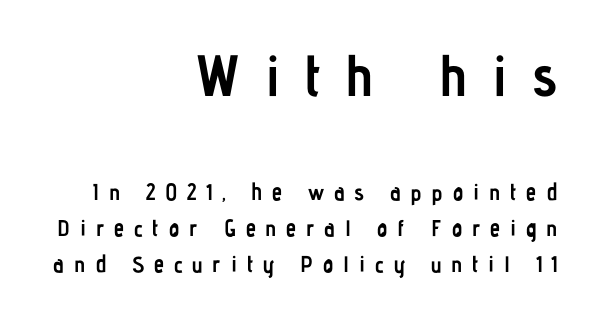
The image shows 58 px semibold, condensed sans-serif type, upright; set right-aligned, normal line spacing (1.56x), unusually wide letter spacing (+0.42 em), not underlined; the first (top) block is 2.52x larger; low stroke contrast and a medium x-height.
